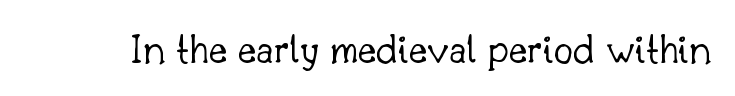
These glyphs show unthickened strokes, regular width or finer. Every character sits straight up, as roman type does. The specimen omits any rule beneath the text block's lines. The letters advance in unequal steps, a hallmark of proportional type.
